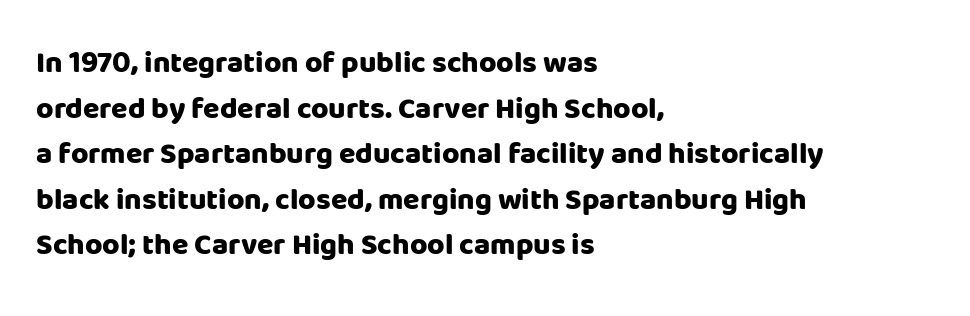
What's the leading like? Ordinary, nothing unusual. Check under the words: just untouched page. The compositor pushed each line to the left boundary. Typesetter's note: full bold, strokes at maximum text heaviness. The letters stand straight up with perfectly vertical stems. The letterforms sit shoulder to shoulder at normal distance.
